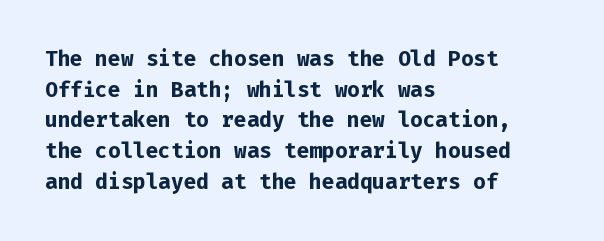
Glyph-to-glyph distance matches everyday printed text. If you drew a line through each stem, it would be perfectly vertical. Horizontal bands of white between lines are of average thickness. Type without underlining. The glyphs have the mass of a bold cut.
